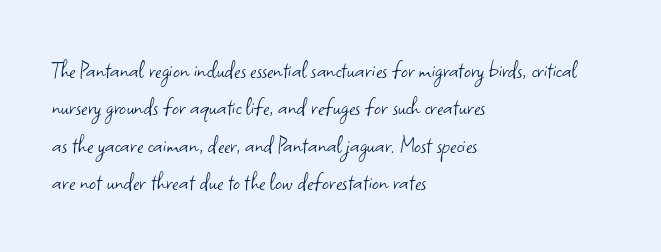
{"bold": "no", "underline": "no", "align": "left", "line_spacing": "normal", "line_spacing_ratio": 1.38, "letter_spacing": "normal", "letter_spacing_em": 0.0, "glyph_px": 27}
